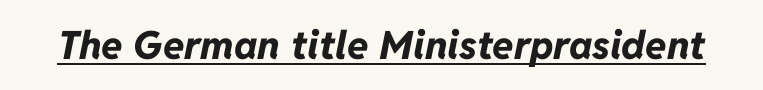
Q: Is the text bold? A: Yes.
Q: Is the text italic (slanted)? A: Yes, it leans right by about 11 degrees.
Q: Is the text underlined? A: Yes.
Q: Is the spacing between letters normal or unusually wide? A: Normal.
Q: Width (condensed, normal, or wide)? A: Normal.
Q: Stroke contrast? A: Low.
Q: x-height? A: Medium.
Q: Monospaced? A: No.
